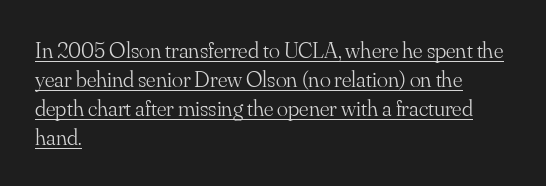
{"italic": "no", "bold": "no", "underline": "yes", "align": "left", "line_spacing": "normal", "line_spacing_ratio": 1.26, "letter_spacing": "normal", "letter_spacing_em": 0.0, "glyph_px": 23}
